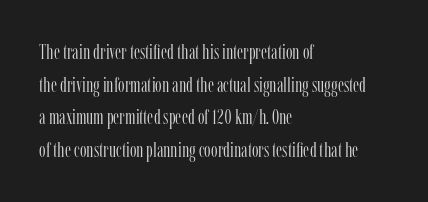
The image shows 21 px text type, upright; set left-aligned, normal line spacing (1.55x), normal letter spacing, not underlined.
